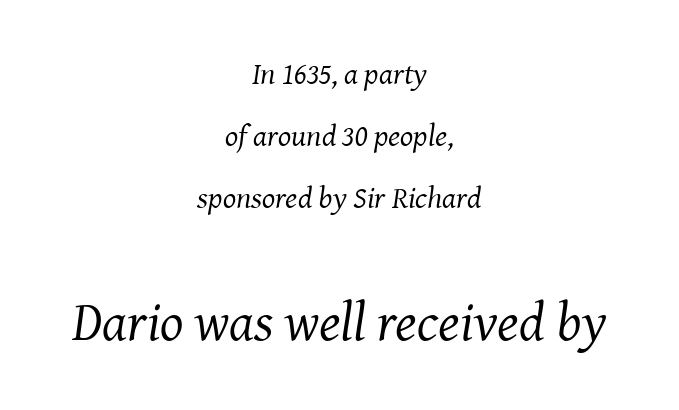
The image shows 55 px regular-weight serif type, italic (leaning right); set centered, loose line spacing (2.0x), normal letter spacing, not underlined; the second (bottom) block is 1.77x larger; medium stroke contrast and a medium x-height.
